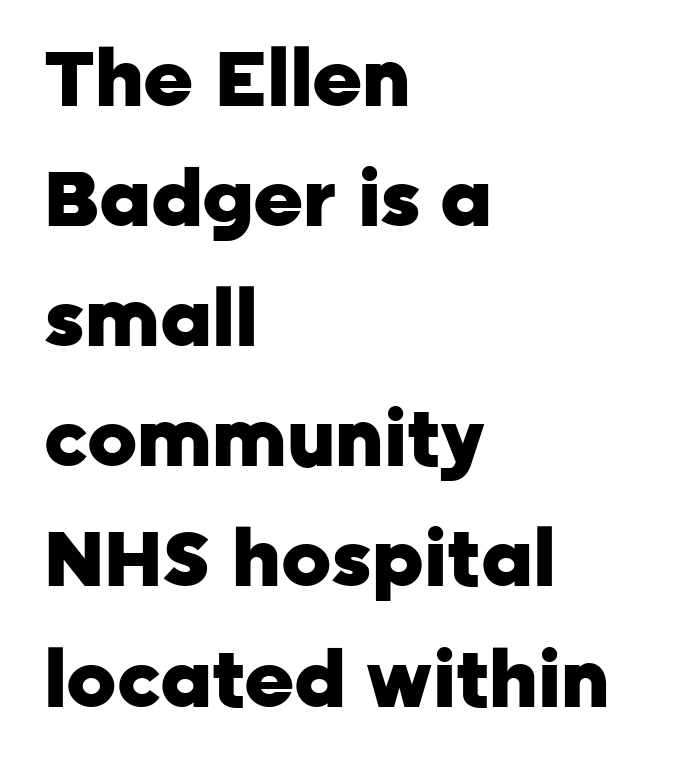
Q: Is the text bold? A: Yes.
Q: Is the text italic (slanted)? A: No, it is upright.
Q: Is the typeface a serif or a sans-serif typeface? A: Sans-serif.
Q: Is the text underlined? A: No.
Q: How is the paragraph aligned? A: Left-aligned.
Q: Is the spacing between letters normal or unusually wide? A: Normal.
Q: Is the spacing between lines tight, normal or loose? A: Normal.
Q: Width (condensed, normal, or wide)? A: Normal.
Q: Stroke contrast? A: Low.
Q: x-height? A: Medium.
Q: Monospaced? A: No.
